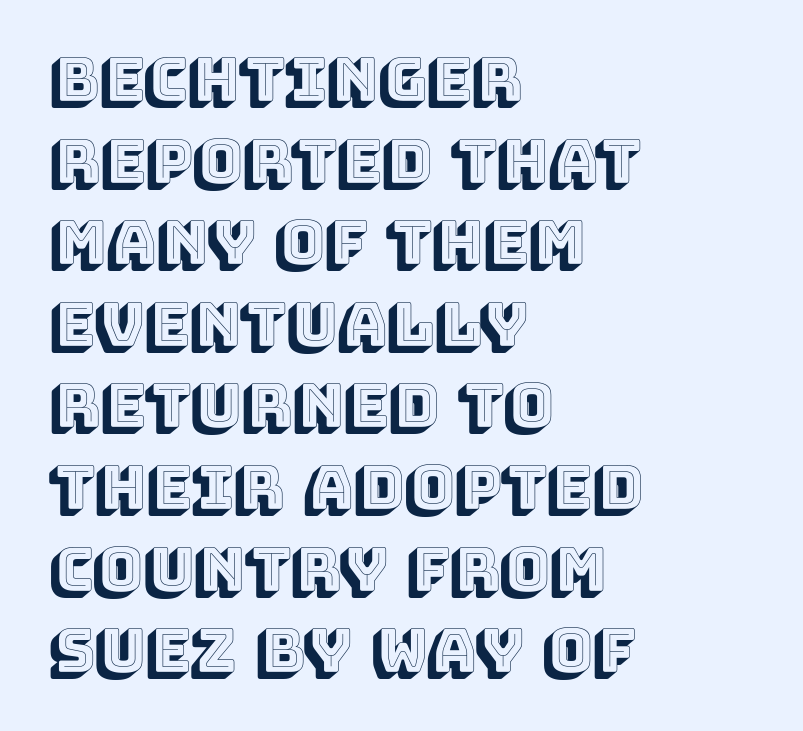
Q: Is the text italic (slanted)? A: No, it is upright.
Q: Is the text underlined? A: No.
Q: How is the paragraph aligned? A: Left-aligned.
Q: Is the spacing between letters normal or unusually wide? A: Normal.
Q: Is the spacing between lines tight, normal or loose? A: Normal.
Q: Width (condensed, normal, or wide)? A: Normal.
Q: x-height? A: Large.
Q: Monospaced? A: No.
